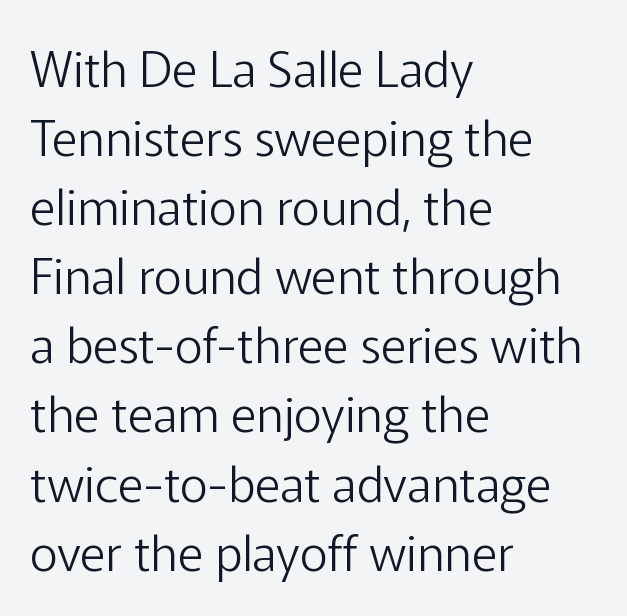
{"serif": "no", "italic": "no", "bold": "no", "weight": "light", "width": "normal", "stroke_contrast": "low", "x_height": "medium", "monospaced": "no", "underline": "no", "align": "left", "line_spacing": "normal", "line_spacing_ratio": 1.41, "letter_spacing": "normal", "letter_spacing_em": 0.0, "glyph_px": 49}
